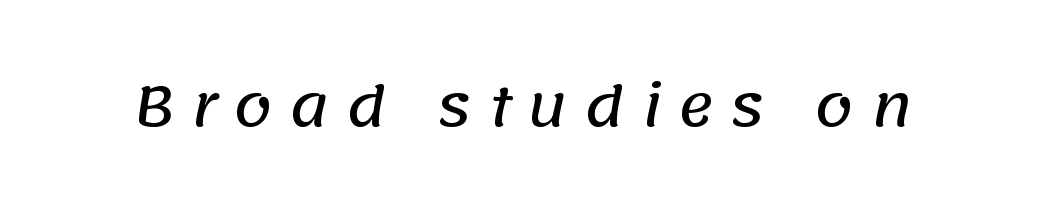
Q: Is the typeface a serif or a sans-serif typeface? A: Sans-serif.
Q: Is the text underlined? A: No.
Q: Is the spacing between letters normal or unusually wide? A: Unusually wide.
Q: Width (condensed, normal, or wide)? A: Normal.
Q: Stroke contrast? A: Low.
Q: x-height? A: Large.
Q: Monospaced? A: No.
